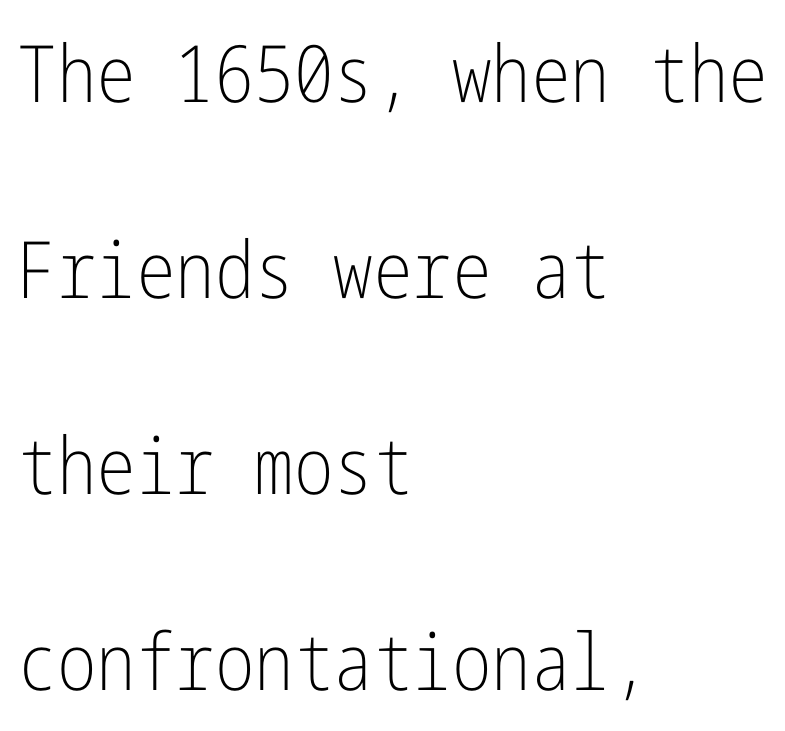
{"serif": "no", "italic": "no", "bold": "no", "weight": "light", "width": "condensed", "stroke_contrast": "low", "x_height": "medium", "underline": "no", "align": "left", "line_spacing": "loose", "line_spacing_ratio": 2.48, "letter_spacing": "normal", "letter_spacing_em": 0.0, "glyph_px": 79}
